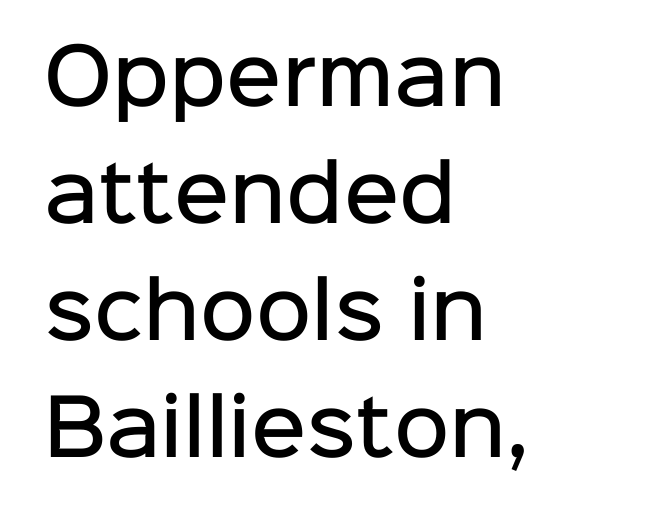
{"serif": "no", "italic": "no", "bold": "semi", "weight": "semibold", "width": "normal", "stroke_contrast": "low", "x_height": "medium", "monospaced": "no", "underline": "no", "align": "left", "line_spacing": "normal", "line_spacing_ratio": 1.54, "letter_spacing": "normal", "letter_spacing_em": 0.0, "glyph_px": 76}
